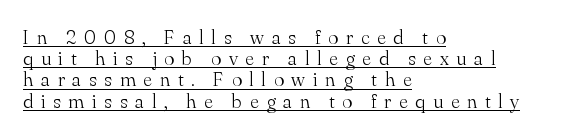
Q: Is the text bold? A: No.
Q: Is the text italic (slanted)? A: No, it is upright.
Q: Is the text underlined? A: Yes.
Q: How is the paragraph aligned? A: Left-aligned.
Q: Is the spacing between letters normal or unusually wide? A: Unusually wide.
Q: Is the spacing between lines tight, normal or loose? A: Tight.
